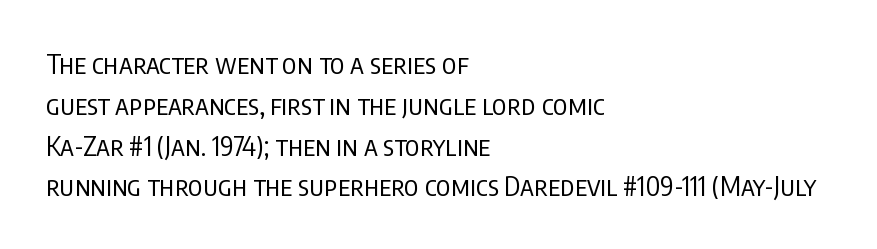
The passage shown stacks its lines at a standard gap. Plain, unruled lines of type. Summary of weight: not heavy and not bold. The rendering keeps characters at their native spacing. Notice how the stems are strictly vertical — no italics here.
